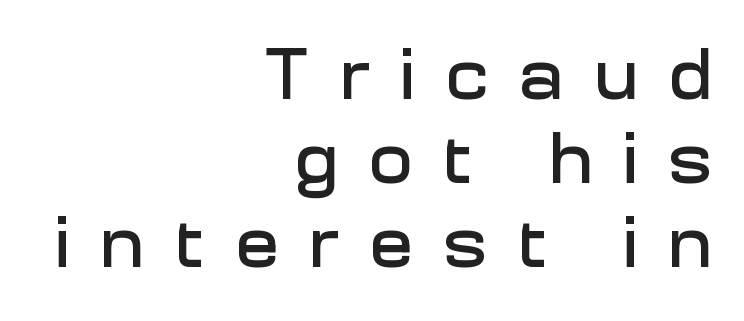
The image shows 73 px sans-serif type, upright; set right-aligned, tight line spacing (1.15x), unusually wide letter spacing (+0.42 em), not underlined; low stroke contrast and a medium x-height.
